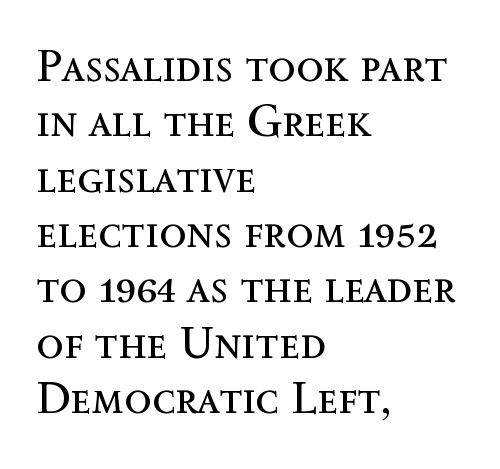
Q: Is the text bold? A: No.
Q: Is the text italic (slanted)? A: No, it is upright.
Q: Is the text underlined? A: No.
Q: How is the paragraph aligned? A: Left-aligned.
Q: Is the spacing between letters normal or unusually wide? A: Normal.
Q: Width (condensed, normal, or wide)? A: Normal.
Q: x-height? A: Medium.
Q: Monospaced? A: No.
